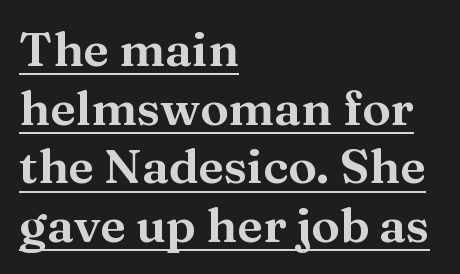
{"serif": "yes", "italic": "no", "width": "normal", "stroke_contrast": "medium", "x_height": "medium", "monospaced": "no", "underline": "yes", "align": "left", "line_spacing_ratio": 1.22, "letter_spacing": "normal", "letter_spacing_em": 0.0, "glyph_px": 48}
